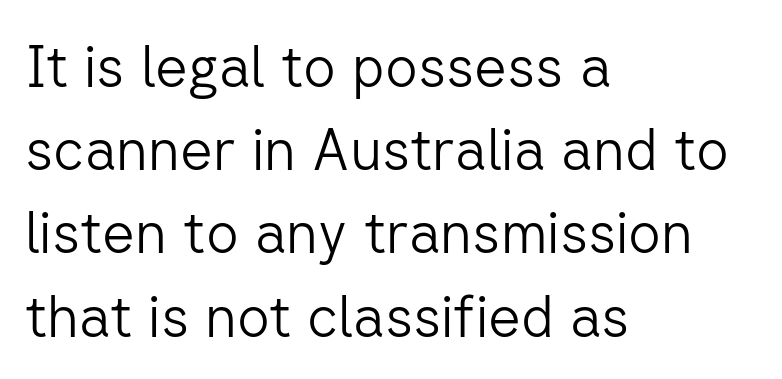
{"serif": "no", "italic": "no", "bold": "no", "weight": "light", "width": "normal", "stroke_contrast": "low", "x_height": "medium", "monospaced": "no", "underline": "no", "align": "left", "line_spacing": "normal", "line_spacing_ratio": 1.46, "letter_spacing": "normal", "letter_spacing_em": 0.0, "glyph_px": 57}
